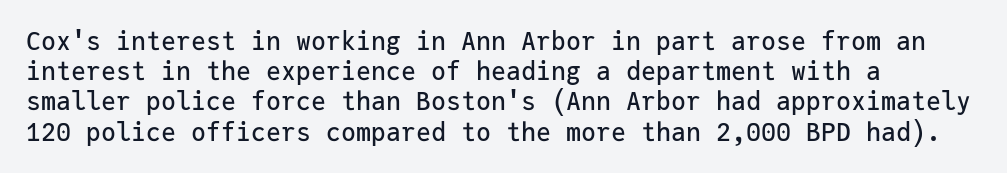
{"italic": "no", "underline": "no", "align": "left", "line_spacing_ratio": 1.21, "letter_spacing": "normal", "letter_spacing_em": 0.0, "glyph_px": 25}
